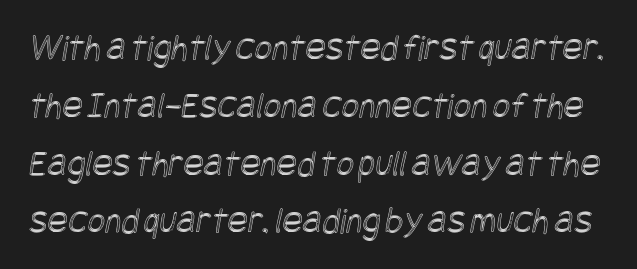
The image shows 38 px condensed type; set normal line spacing (1.52x), normal letter spacing, not underlined; a large x-height.
